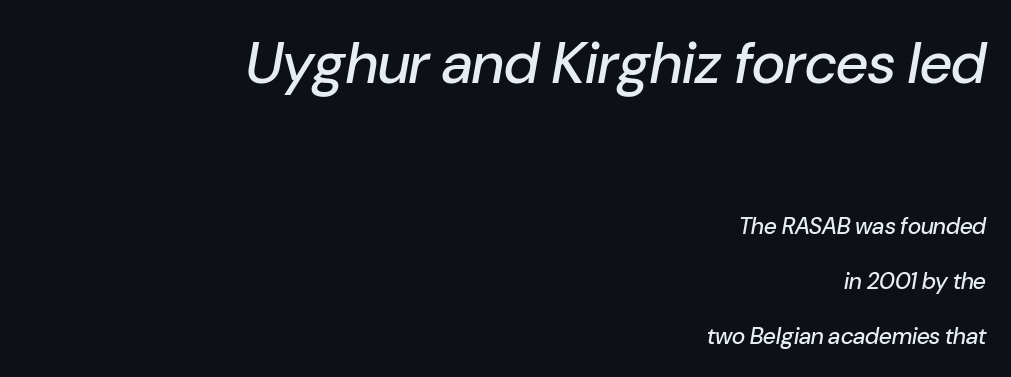
Nobody drew a line under any word here. The horizontal fit of the characters is conventional and even. The rag falls on the left side of this text block. If you squint, the top block still reads clearly — it's the larger of the two.
